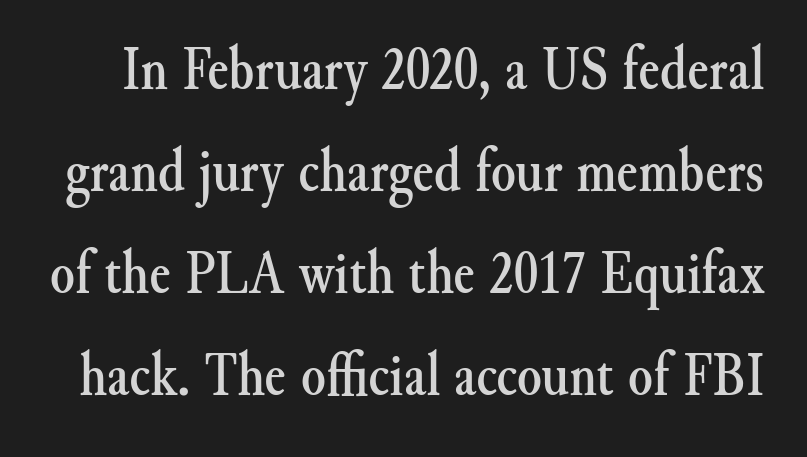
{"serif": "yes", "italic": "no", "width": "normal", "stroke_contrast": "medium", "x_height": "small", "monospaced": "no", "underline": "no", "line_spacing": "normal", "line_spacing_ratio": 1.62, "letter_spacing": "normal", "letter_spacing_em": 0.0, "glyph_px": 63}
